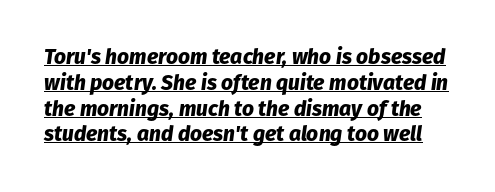
The image shows 21 px bold type, italic (leaning right); set line spacing 1.23x, normal letter spacing, underlined.
